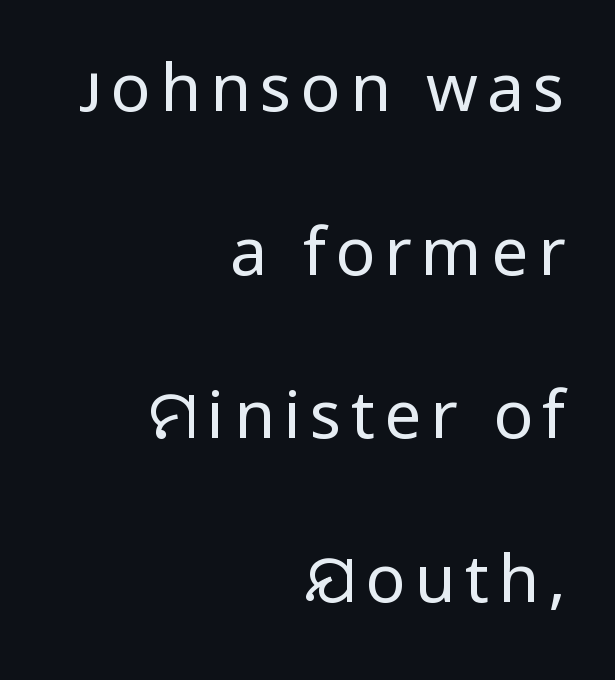
I'd call this a sans setting — the letters go barefoot. Horizontal bands of white between lines are thick stripes. Spacing verdict: proportional, widths tailored to each character. Italic: no, the glyphs are upright roman.
